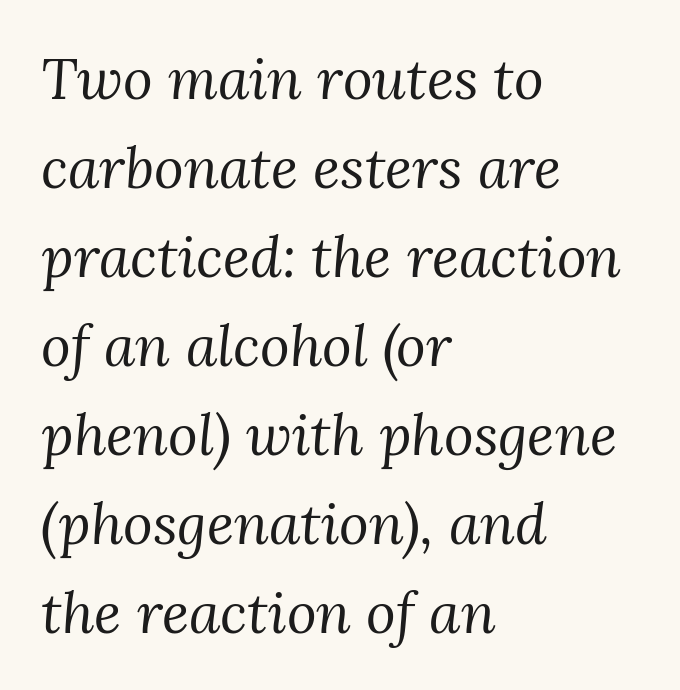
The image shows 57 px regular-weight serif type, italic (leaning right); set left-aligned, normal line spacing (1.56x), normal letter spacing, not underlined; medium stroke contrast and a medium x-height.
